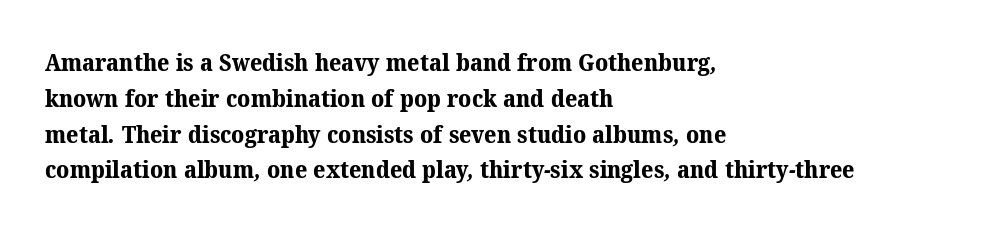
The image shows 24 px bold type; set left-aligned, normal line spacing (1.49x), normal letter spacing, not underlined.
